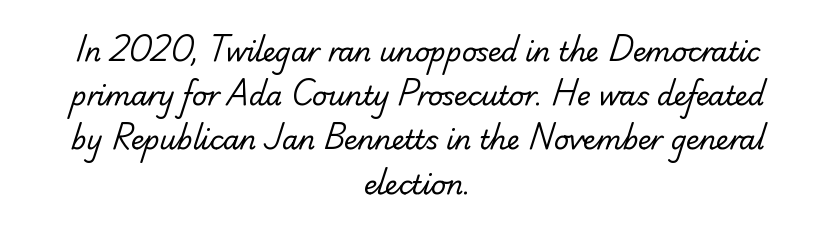
{"bold": "no", "underline": "no", "align": "center", "line_spacing": "normal", "line_spacing_ratio": 1.7, "letter_spacing": "normal", "letter_spacing_em": 0.0, "glyph_px": 26}
